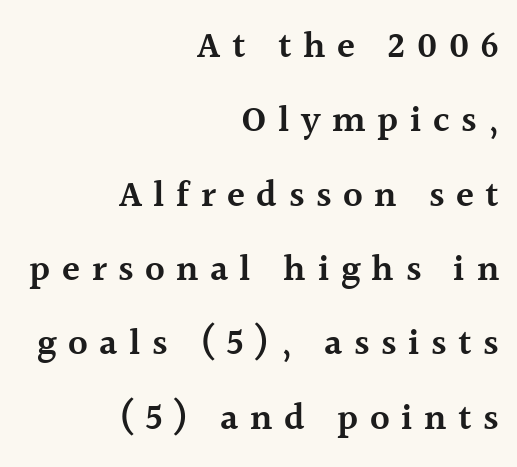
If you drew a ruler down the right edge, every line would touch it. This block would shrink considerably if given ordinary leading; it's expanded now. The axis of the letterforms is exactly vertical. Stems and bowls a touch heavier than normal — semibold. The rendering shows small feet on the letterforms — a serif design.
